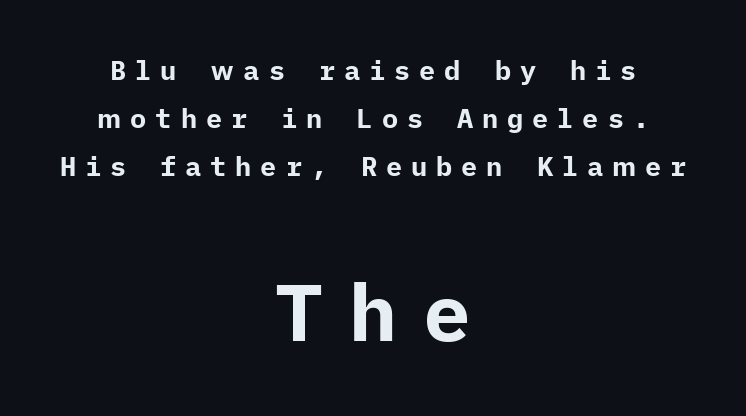
This is the regular roman posture of the typeface. Classification — sans serif. Short and long lines alike share a common midpoint. Larger block? The one below; the one above is distinctly smaller.
